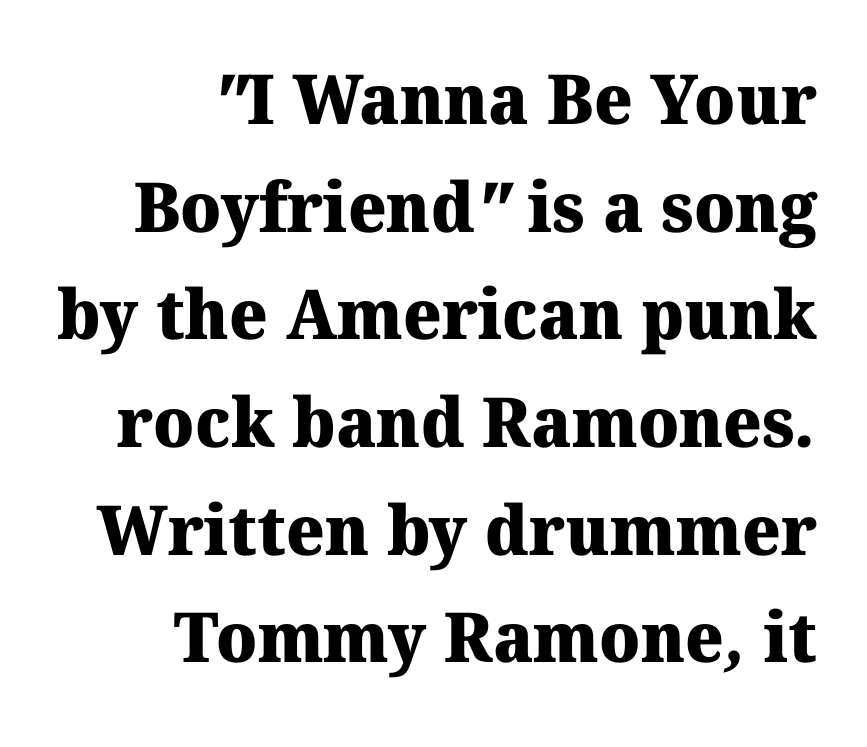
{"serif": "yes", "bold": "yes", "weight": "heavy", "width": "normal", "stroke_contrast": "medium", "x_height": "medium", "monospaced": "no", "underline": "no", "align": "right", "line_spacing": "normal", "line_spacing_ratio": 1.56, "letter_spacing": "normal", "letter_spacing_em": 0.0, "glyph_px": 69}
